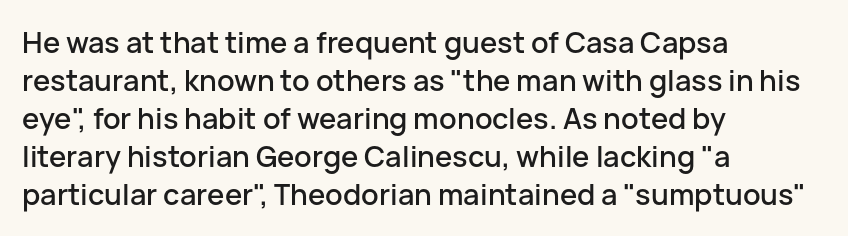
The image shows 29 px sans-serif type, upright; set left-aligned, normal line spacing (1.31x), normal letter spacing, not underlined; low stroke contrast and a medium x-height.
